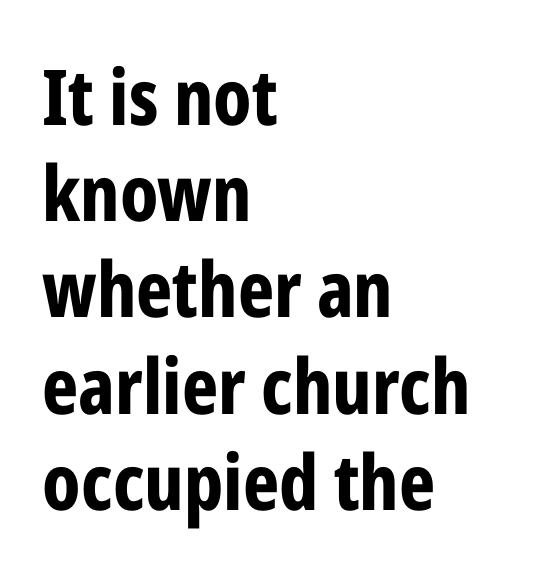
The image shows 77 px bold, condensed sans-serif type, upright; set left-aligned, normal line spacing (1.25x), normal letter spacing, not underlined; low stroke contrast and a medium x-height.
